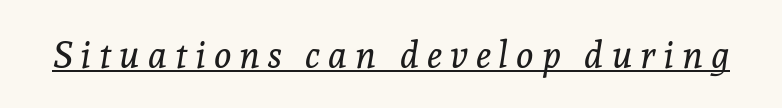
Q: Is the text bold? A: No.
Q: Is the text italic (slanted)? A: Yes, it leans right by about 8 degrees.
Q: Is the typeface a serif or a sans-serif typeface? A: Serif.
Q: Is the text underlined? A: Yes.
Q: Is the spacing between letters normal or unusually wide? A: Unusually wide.
Q: Width (condensed, normal, or wide)? A: Normal.
Q: x-height? A: Medium.
Q: Monospaced? A: No.
